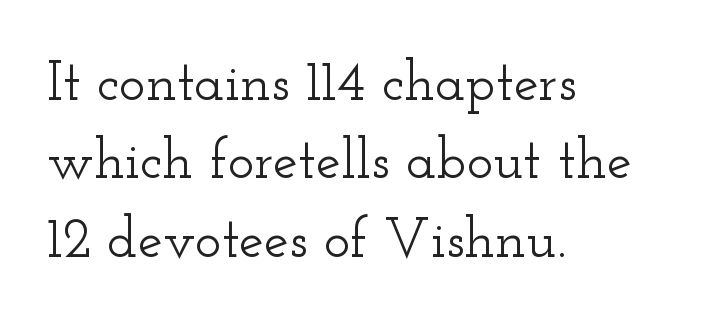
Q: Is the text italic (slanted)? A: No, it is upright.
Q: Is the typeface a serif or a sans-serif typeface? A: Serif.
Q: Is the text underlined? A: No.
Q: How is the paragraph aligned? A: Left-aligned.
Q: Is the spacing between letters normal or unusually wide? A: Normal.
Q: Is the spacing between lines tight, normal or loose? A: Normal.
Q: Width (condensed, normal, or wide)? A: Wide.
Q: Stroke contrast? A: Low.
Q: x-height? A: Small.
Q: Monospaced? A: No.
